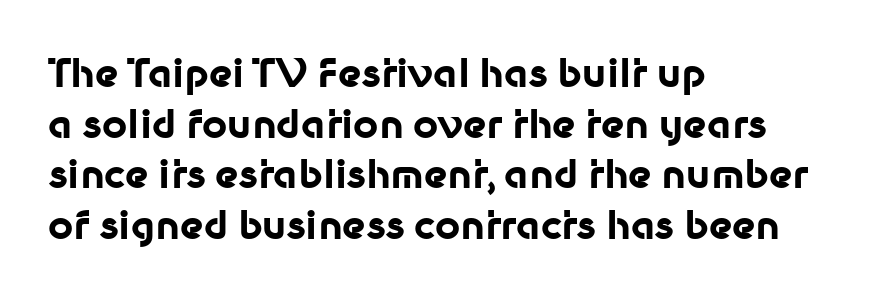
{"serif": "no", "italic": "no", "bold": "yes", "weight": "bold", "width": "normal", "stroke_contrast": "low", "x_height": "medium", "monospaced": "no", "underline": "no", "align": "left", "line_spacing": "normal", "line_spacing_ratio": 1.3, "letter_spacing": "normal", "letter_spacing_em": 0.0, "glyph_px": 39}
